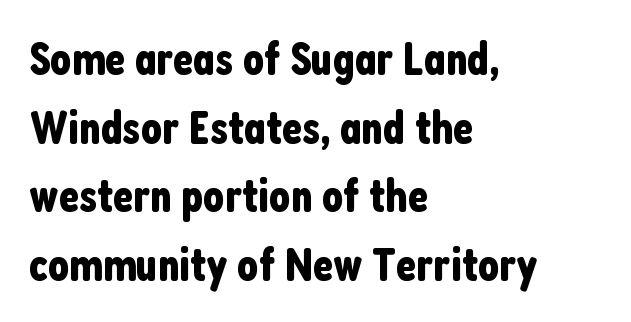
The image shows 47 px condensed sans-serif type, upright; set left-aligned, normal line spacing (1.46x), normal letter spacing, not underlined; low stroke contrast and a medium x-height.
